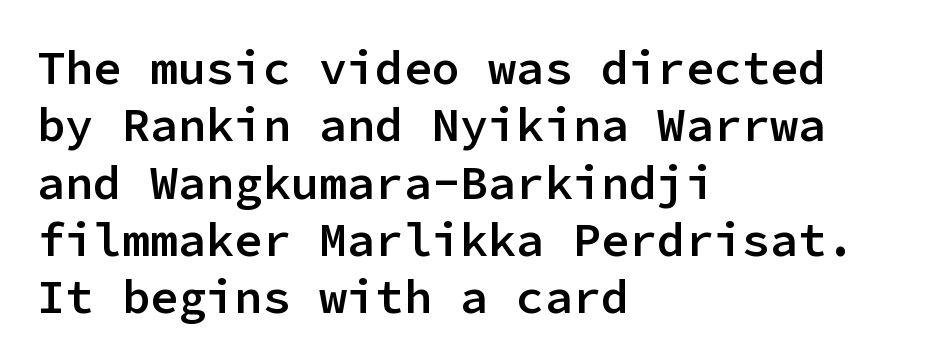
Bold? Not quite — semibold, heavier than regular but stopping short. The designer went with a sans here, leaving each stem footless. Do the characters align in a grid? Yes, the font is monospaced. Visually the block forms a straight wall on the left and a jagged coastline on the right. Glance below the letters and you will spot only blank space. Short note: letters normally spaced.
